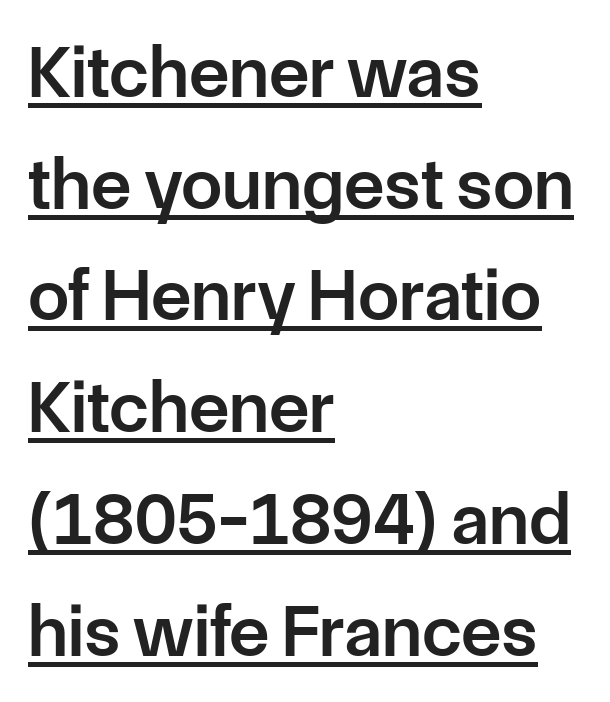
The image shows 74 px semibold sans-serif type, upright; set left-aligned, normal line spacing (1.51x), normal letter spacing, underlined; low stroke contrast and a medium x-height.
